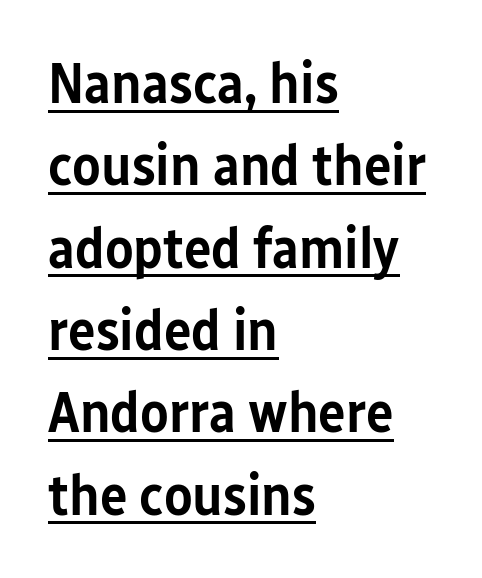
As a designer I'd log this as weight 600, semibold. Like a heading marked for emphasis, these lines bear an underscore. Interline gaps are of average width in this sample. Does the type have serifs? No, each stem ends abruptly.
